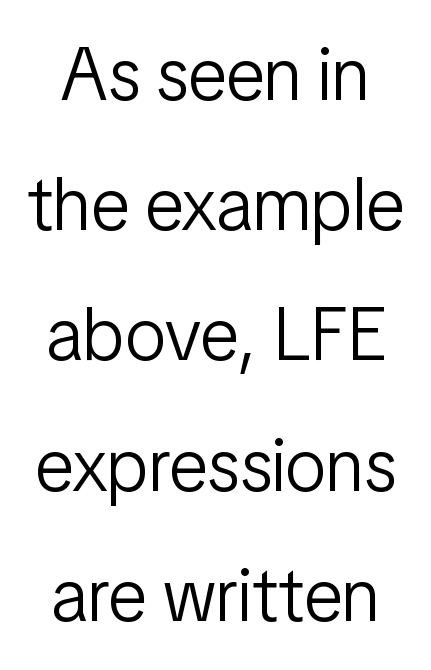
Q: Is the text bold? A: No.
Q: Is the text italic (slanted)? A: No, it is upright.
Q: Is the typeface a serif or a sans-serif typeface? A: Sans-serif.
Q: Is the text underlined? A: No.
Q: Is the spacing between letters normal or unusually wide? A: Normal.
Q: Width (condensed, normal, or wide)? A: Condensed.
Q: Stroke contrast? A: Low.
Q: x-height? A: Medium.
Q: Monospaced? A: No.
